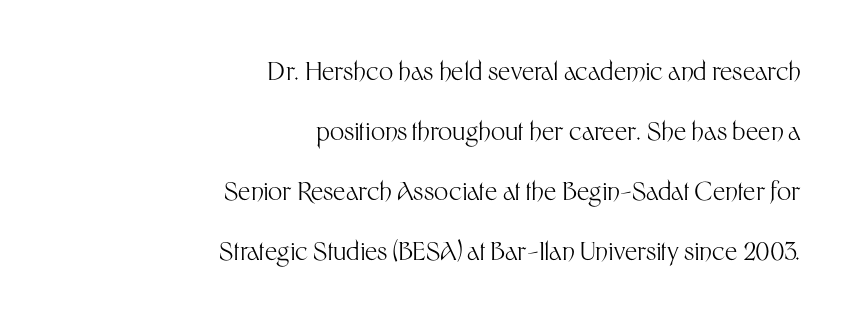
Line spacing here is loose. Alignment: flush right. Honestly, the letter spacing is just normal — you wouldn't notice it. Letters rest on an invisible, unmarked baseline.
